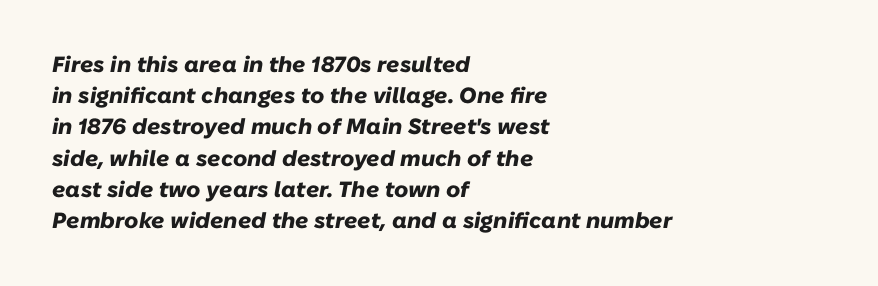
These lines stack with their left ends in a neat column. Standard letterfit; no display-style spreading of the glyphs. The designer left line spacing at the default. Caption: bold face, heavy strokes. Unmarked baselines from the first word to the last. Every character sits at an angle, as italics do.
